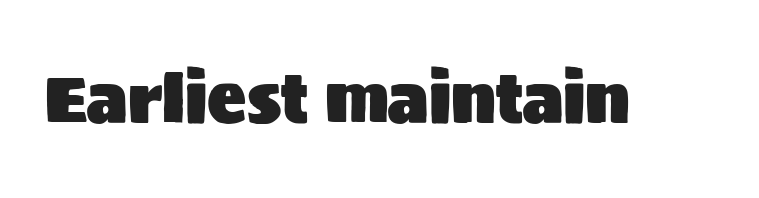
These lines are rendered in a variable-pitch font. Students, note that the glyphs here touch the page at normal intervals. Check the space under the baseline: it is left empty. This is sans-serif lettering, the kind often seen on screens and signage.
